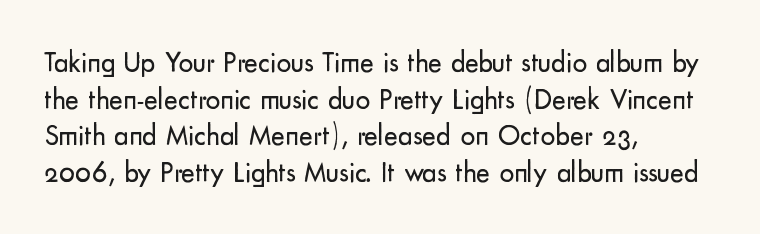
Q: Is the text bold? A: No.
Q: Is the text italic (slanted)? A: No, it is upright.
Q: Is the typeface a serif or a sans-serif typeface? A: Sans-serif.
Q: Is the text underlined? A: No.
Q: How is the paragraph aligned? A: Left-aligned.
Q: Is the spacing between letters normal or unusually wide? A: Normal.
Q: Is the spacing between lines tight, normal or loose? A: Normal.
Q: Width (condensed, normal, or wide)? A: Normal.
Q: Stroke contrast? A: Low.
Q: x-height? A: Small.
Q: Monospaced? A: No.
